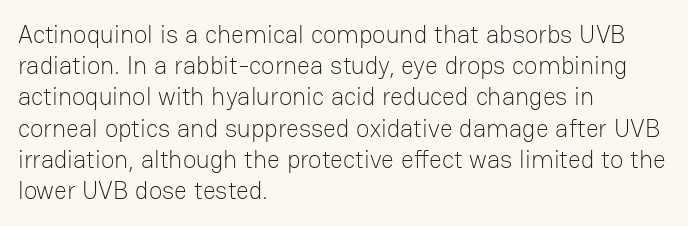
Spacing between characters is what you'd get straight out of the box. Ordinary non-slanted type is in use. The compositor pushed each line to the left boundary. Rows of type keep a routine distance in the vertical direction.
